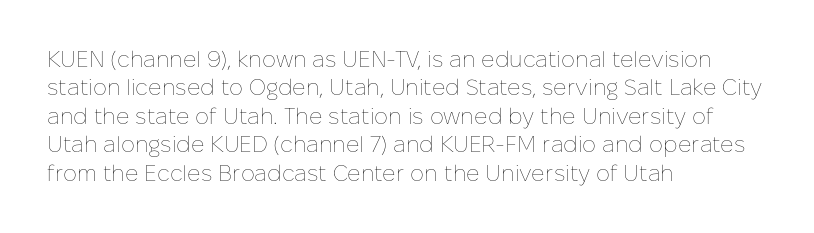
Rule under the text: the space is simply empty. Honestly, the letter spacing is just normal — you wouldn't notice it. The font's upright variant was chosen for this text. The strokes are not fattened; the text isn't bold. Layout note: lines flush left. The designer left line spacing at the default.
